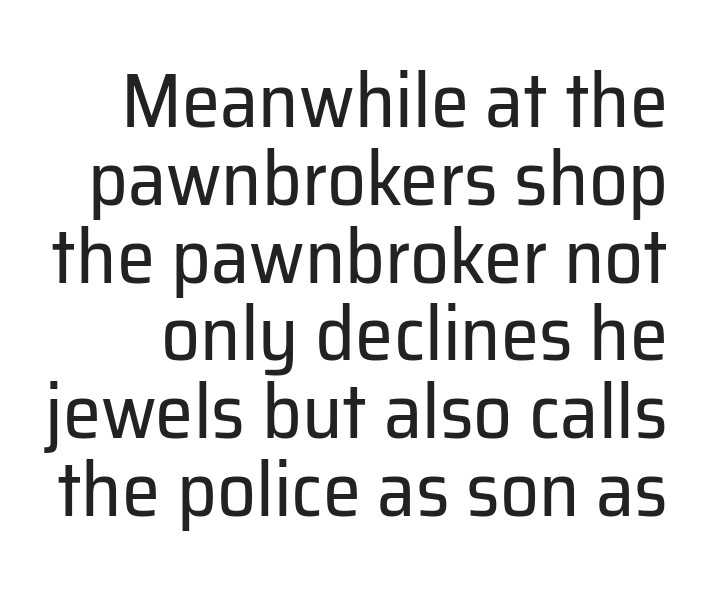
The image shows 77 px regular-weight sans-serif type, upright; set tight line spacing (1.01x), normal letter spacing, not underlined; low stroke contrast and a medium x-height.
